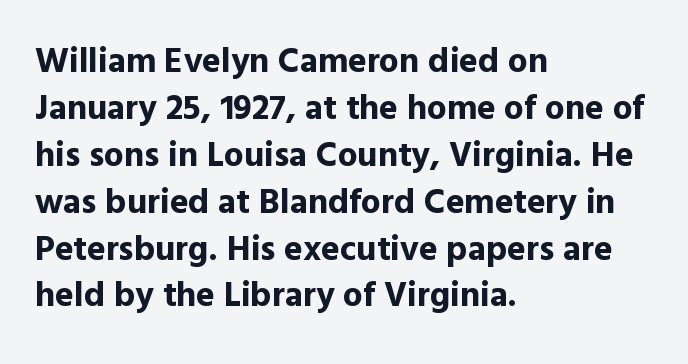
The image shows 35 px bold sans-serif type, upright; set left-aligned, normal line spacing (1.34x), normal letter spacing, not underlined; a medium x-height.
